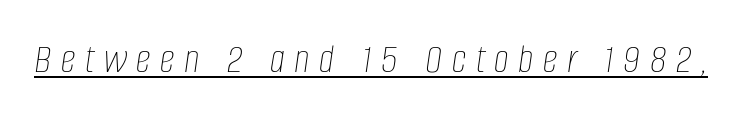
Q: Is the text bold? A: No.
Q: Is the text italic (slanted)? A: Yes, it leans right by about 8 degrees.
Q: Is the text underlined? A: Yes.
Q: Is the spacing between letters normal or unusually wide? A: Unusually wide.
Q: Width (condensed, normal, or wide)? A: Condensed.
Q: Stroke contrast? A: Low.
Q: x-height? A: Large.
Q: Monospaced? A: No.
